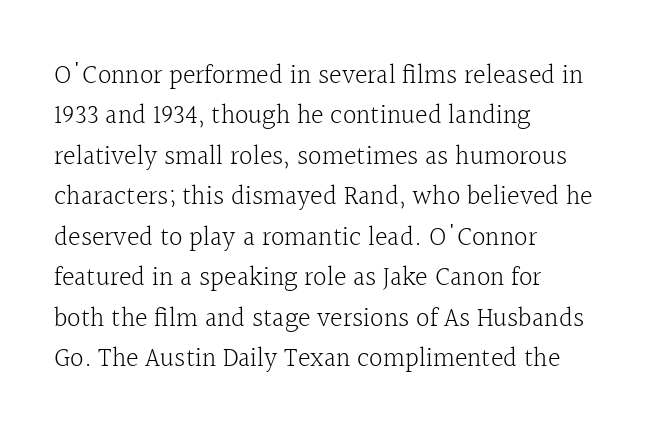
{"italic": "no", "bold": "no", "underline": "no", "align": "left", "line_spacing": "normal", "line_spacing_ratio": 1.5, "letter_spacing": "normal", "letter_spacing_em": 0.0, "glyph_px": 27}
